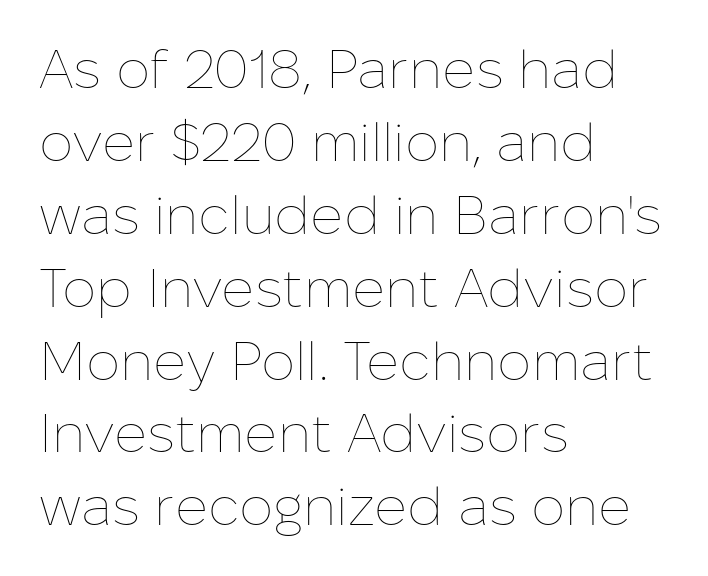
Q: Is the text bold? A: No.
Q: Is the text italic (slanted)? A: No, it is upright.
Q: Is the text underlined? A: No.
Q: How is the paragraph aligned? A: Left-aligned.
Q: Is the spacing between letters normal or unusually wide? A: Normal.
Q: Is the spacing between lines tight, normal or loose? A: Normal.
Q: Width (condensed, normal, or wide)? A: Normal.
Q: Stroke contrast? A: Low.
Q: x-height? A: Medium.
Q: Monospaced? A: No.
